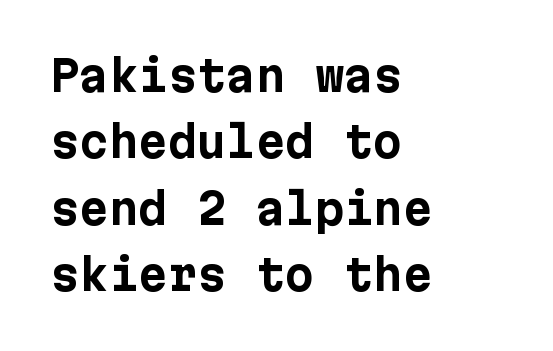
{"serif": "no", "italic": "no", "bold": "yes", "weight": "bold", "width": "normal", "stroke_contrast": "low", "x_height": "medium", "underline": "no", "align": "left", "line_spacing": "normal", "line_spacing_ratio": 1.58, "letter_spacing": "normal", "letter_spacing_em": 0.0, "glyph_px": 42}
